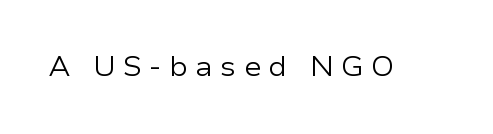
The image shows 27 px text type, upright; set unusually wide letter spacing (+0.26 em), not underlined.
